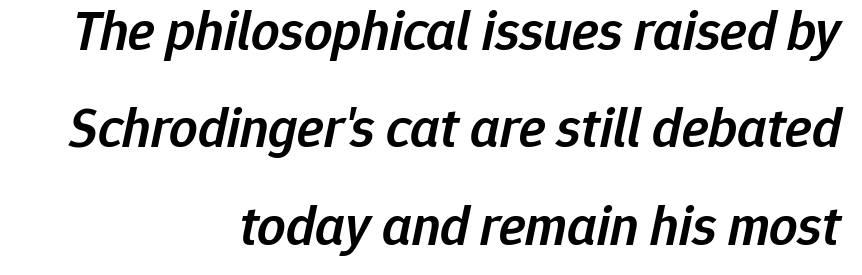
Q: Is the text bold? A: Semi-bold.
Q: Is the text italic (slanted)? A: Yes, it leans right by about 12 degrees.
Q: Is the text underlined? A: No.
Q: How is the paragraph aligned? A: Right-aligned.
Q: Is the spacing between letters normal or unusually wide? A: Normal.
Q: Width (condensed, normal, or wide)? A: Normal.
Q: Stroke contrast? A: Low.
Q: x-height? A: Medium.
Q: Monospaced? A: No.
